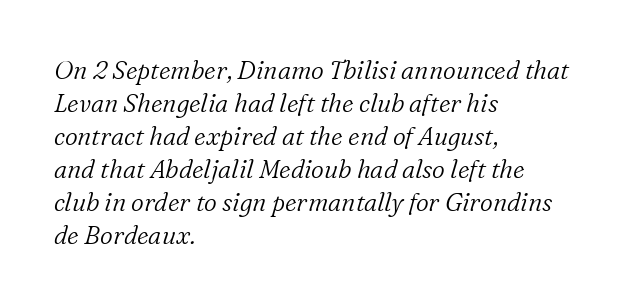
The image shows 25 px text type, italic (leaning right); set left-aligned, normal line spacing (1.32x), normal letter spacing, not underlined.
